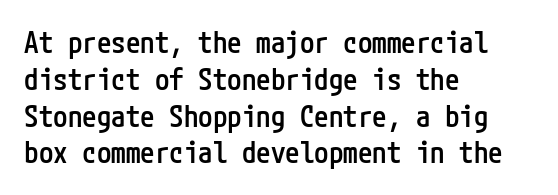
{"serif": "no", "italic": "no", "bold": "semi", "weight": "semibold", "width": "condensed", "stroke_contrast": "low", "x_height": "medium", "underline": "no", "align": "left", "line_spacing": "normal", "line_spacing_ratio": 1.27, "letter_spacing": "normal", "letter_spacing_em": 0.0, "glyph_px": 29}
